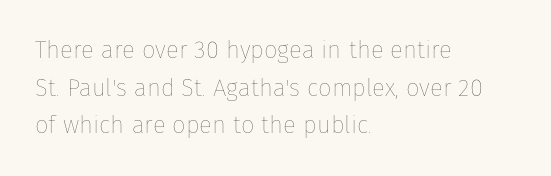
The setting favours the left margin, as ordinary paragraphs usually do. The face looks like a standard text weight, possibly lighter. Each row of text sits above clean, open space. Posture: straight, roman, zero tilt.
